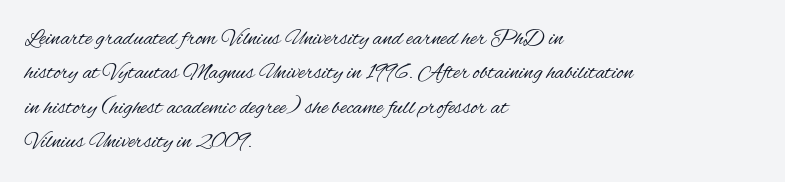
The image shows 23 px text type; set left-aligned, normal line spacing (1.49x), normal letter spacing, not underlined.
